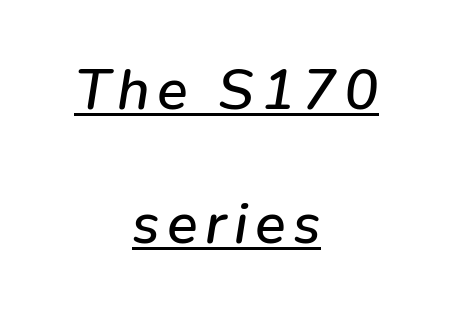
The image shows 57 px text type, italic (leaning right); set centered, loose line spacing (2.35x), underlined; low stroke contrast and a medium x-height.
